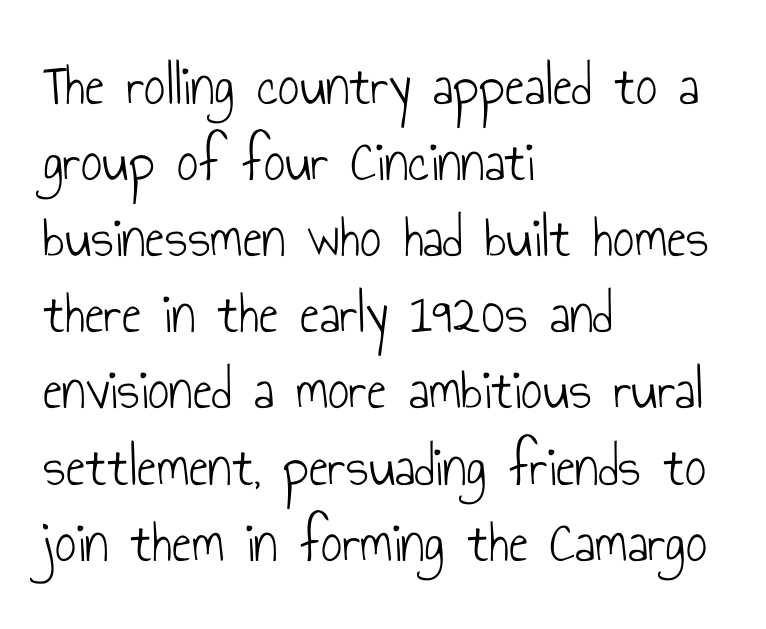
The face used here is proportionally spaced, like ordinary book or web type. The type sits square on the baseline with zero lean. The font is comparable to plain body text, perhaps lighter. The block of text has a typical density, with ordinary space between rows.
